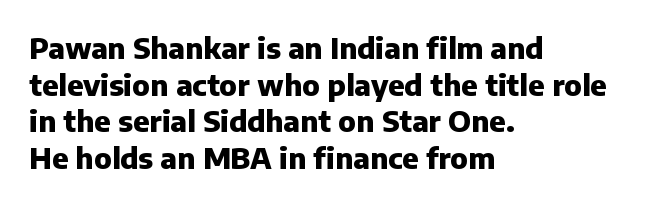
The image shows 29 px heavy sans-serif type, upright; set left-aligned, normal line spacing (1.26x), normal letter spacing, not underlined; low stroke contrast and a medium x-height.
